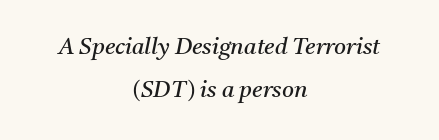
The image shows 23 px text type, italic (leaning right); set centered, line spacing 1.89x, normal letter spacing, not underlined.
